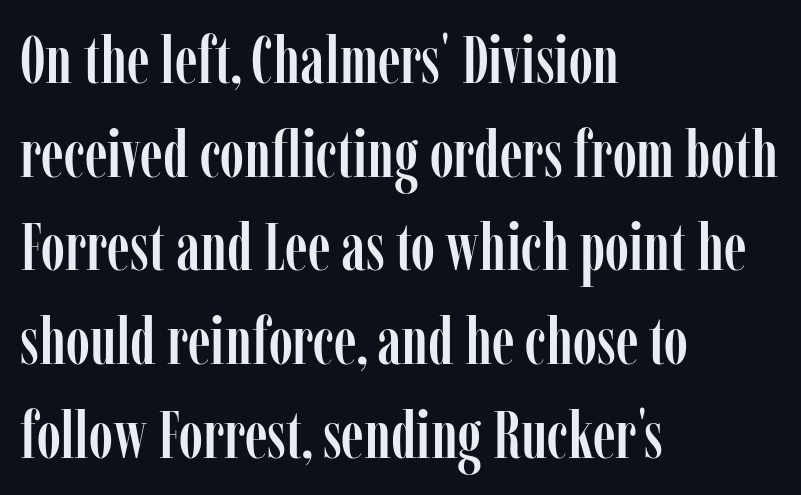
Q: Is the text italic (slanted)? A: No, it is upright.
Q: Is the typeface a serif or a sans-serif typeface? A: Serif.
Q: Is the text underlined? A: No.
Q: How is the paragraph aligned? A: Left-aligned.
Q: Is the spacing between letters normal or unusually wide? A: Normal.
Q: Is the spacing between lines tight, normal or loose? A: Normal.
Q: Width (condensed, normal, or wide)? A: Condensed.
Q: Stroke contrast? A: Low.
Q: x-height? A: Medium.
Q: Monospaced? A: No.
